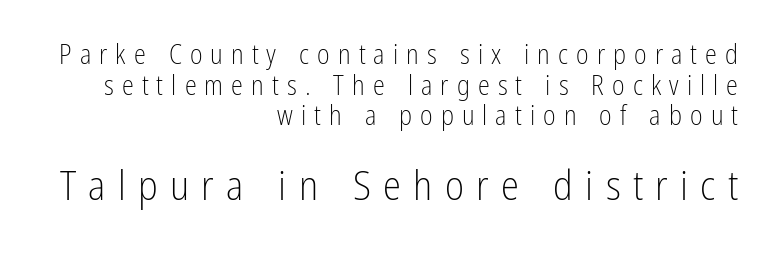
{"serif": "no", "italic": "no", "bold": "no", "weight": "light", "width": "condensed", "stroke_contrast": "low", "x_height": "medium", "monospaced": "no", "underline": "no", "align": "right", "line_spacing": "tight", "line_spacing_ratio": 1.13, "letter_spacing": "wide", "letter_spacing_em": 0.3, "larger_block": "second", "size_ratio": 1.52, "glyph_px": 41}
